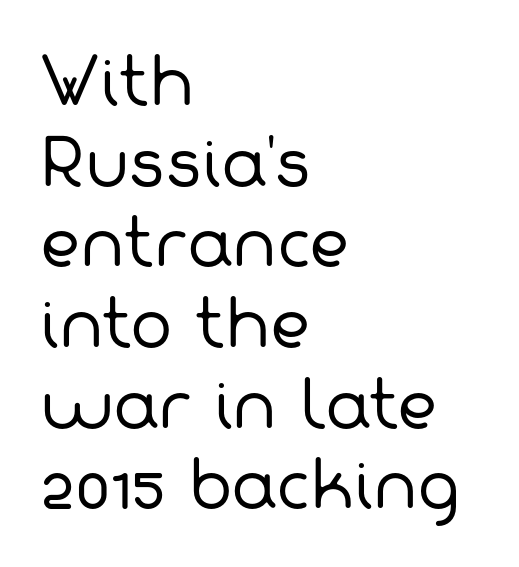
The image shows 63 px regular-weight sans-serif type; set left-aligned, normal line spacing (1.28x), normal letter spacing, not underlined; low stroke contrast and a medium x-height.
